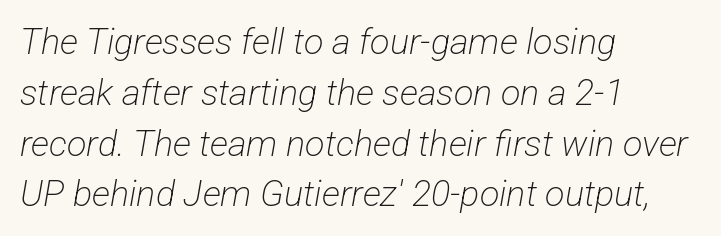
Each stroke keeps to a modest, everyday thickness or less. These lines keep a tight, regular rhythm from letter to letter. This sample has the flowing, uneven cadence of proportional lettering. Typeset ragged right — the left edge is the straight one. The typeface chosen for these lines omits serifs.
